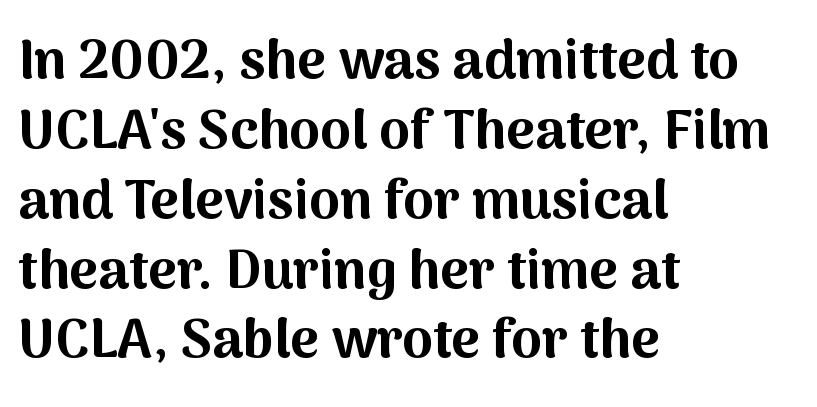
No italicization has been applied; the sample stays upright. Is this a fixed-width face? No — the glyphs have proportional, varying widths. Students, observe: this is what conventionally led text looks like. As a designer I'd log this as weight 700, bold. Words float on clear page, feet unadorned.
